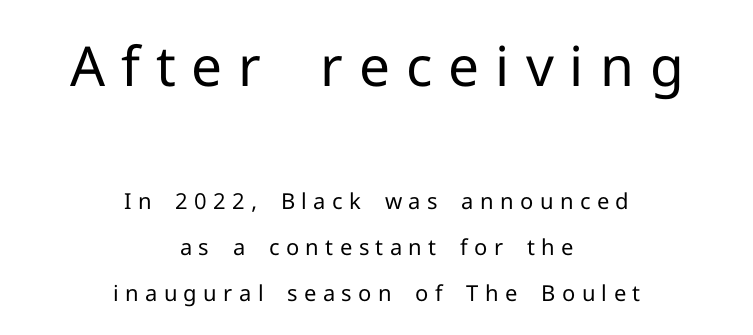
Q: Is the text bold? A: No.
Q: Is the text italic (slanted)? A: No, it is upright.
Q: Is the typeface a serif or a sans-serif typeface? A: Sans-serif.
Q: Is the text underlined? A: No.
Q: How is the paragraph aligned? A: Centered.
Q: Is the spacing between letters normal or unusually wide? A: Unusually wide.
Q: Is the spacing between lines tight, normal or loose? A: Loose.
Q: Which block of text is set in a larger size, the first (top) or the second (bottom)? A: The first (top) one.
Q: Width (condensed, normal, or wide)? A: Normal.
Q: Stroke contrast? A: Low.
Q: x-height? A: Medium.
Q: Monospaced? A: No.
